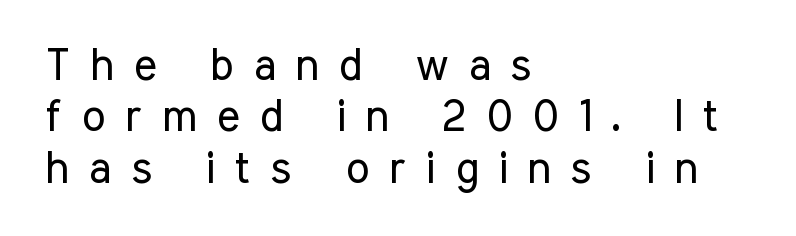
{"serif": "no", "italic": "no", "bold": "no", "weight": "regular", "width": "condensed", "stroke_contrast": "low", "x_height": "medium", "monospaced": "no", "underline": "no", "align": "left", "line_spacing_ratio": 1.17, "letter_spacing": "wide", "letter_spacing_em": 0.46, "glyph_px": 44}
